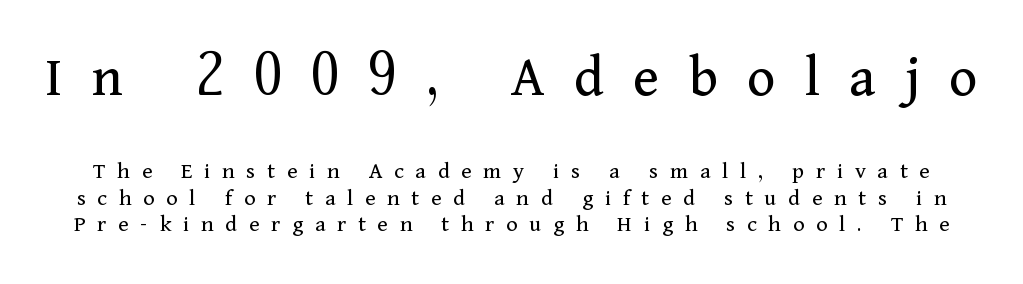
If you drew a line through each stem, it would be perfectly vertical. Is this a sans? No — the strokes have serifs. Leading: reduced. Underlining? Definitely not there. These lines are rendered in a variable-pitch font. The letterforms sit at book weight or below.
